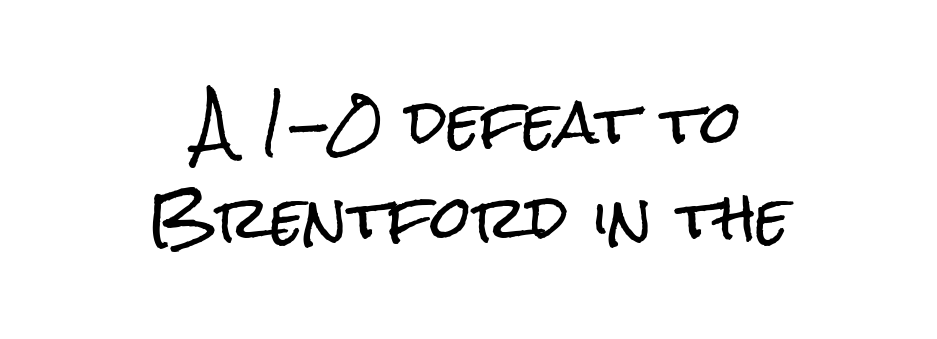
The image shows 58 px condensed sans-serif type, upright; set centered, normal line spacing (1.64x), normal letter spacing, not underlined; low stroke contrast and a medium x-height.
